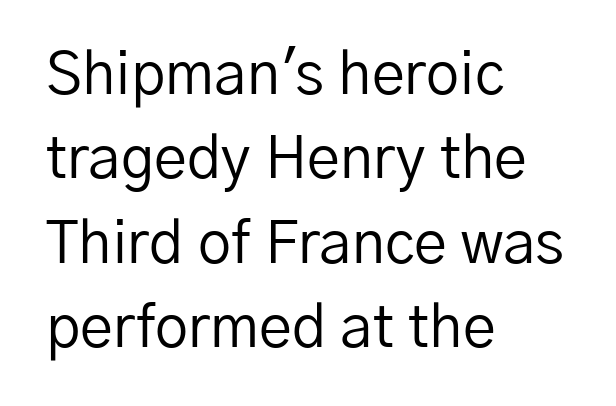
{"serif": "no", "italic": "no", "bold": "no", "weight": "regular", "width": "normal", "stroke_contrast": "low", "x_height": "medium", "monospaced": "no", "underline": "no", "align": "left", "line_spacing": "normal", "line_spacing_ratio": 1.43, "letter_spacing": "normal", "letter_spacing_em": 0.0, "glyph_px": 59}
